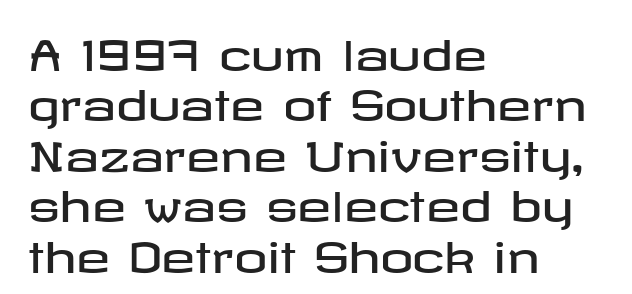
The typeface chosen for these lines omits serifs. The letters sit at their default tracking, neither squeezed nor spread. Ordinary non-slanted type is in use. Any mark beneath the type? The region is blank. Caption: multi-line text, flush left, ragged right.
